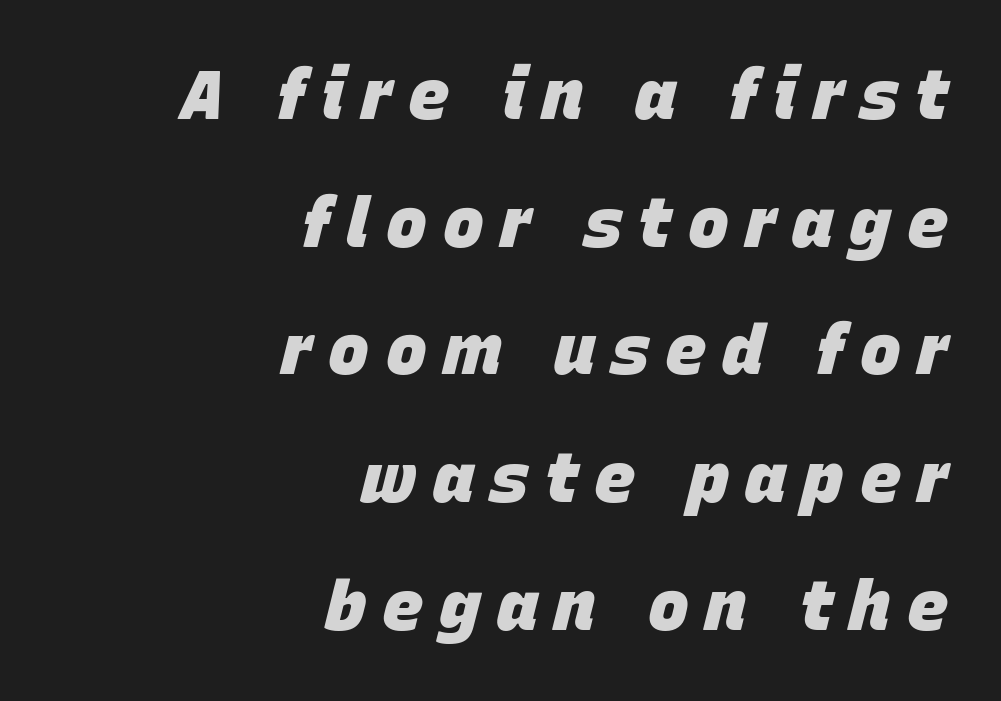
{"italic": "yes", "lean": "right", "slant_degrees": 15, "bold": "yes", "weight": "heavy", "width": "normal", "stroke_contrast": "low", "x_height": "large", "monospaced": "no", "underline": "no", "align": "right", "line_spacing_ratio": 1.85, "letter_spacing": "wide", "letter_spacing_em": 0.23, "glyph_px": 69}
